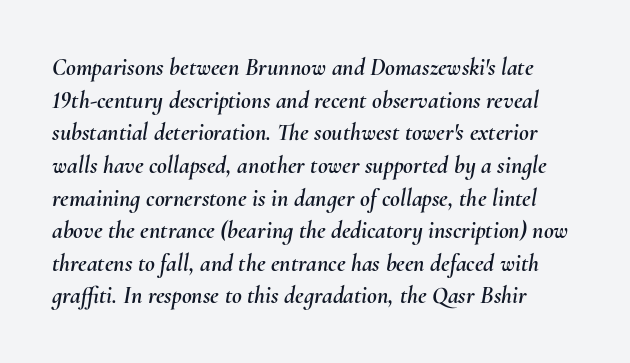
{"italic": "yes", "lean": "right", "slant_degrees": 10, "underline": "no", "line_spacing": "normal", "line_spacing_ratio": 1.36, "letter_spacing": "normal", "letter_spacing_em": 0.0, "glyph_px": 24}
